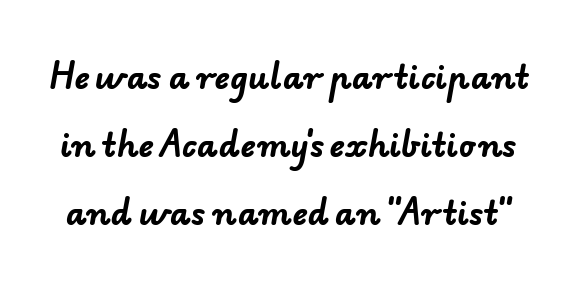
{"serif": "no", "bold": "yes", "weight": "bold", "width": "normal", "stroke_contrast": "low", "x_height": "small", "monospaced": "no", "underline": "no", "line_spacing": "loose", "line_spacing_ratio": 2.13, "letter_spacing": "normal", "letter_spacing_em": 0.0, "glyph_px": 32}
